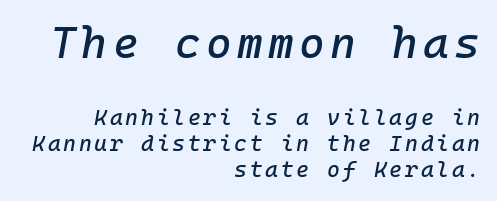
The compositor pushed each line to the right boundary. The passage shown leans; its letterforms are oblique. Is this a fixed-width face? Yes — each glyph sits in an identical cell. The area under the type is left untouched. The first block has been scaled up relative to the second.
